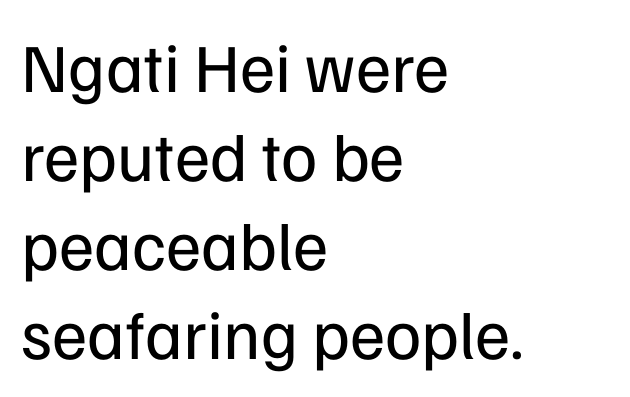
Does the type have serifs? No, each stem ends abruptly. This rendering uses left alignment, leaving the right contour irregular. Stems and bowls with no extra thickness — not bold. A bare baseline throughout the passage. The tracking reads as untouched default to a designer's eye.
